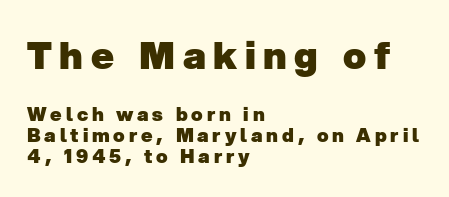
{"serif": "no", "bold": "yes", "weight": "heavy", "width": "normal", "stroke_contrast": "low", "x_height": "medium", "monospaced": "no", "underline": "no", "align": "left", "line_spacing": "tight", "line_spacing_ratio": 1.11, "letter_spacing": "wide", "letter_spacing_em": 0.2, "larger_block": "first", "size_ratio": 2.0, "glyph_px": 38}
